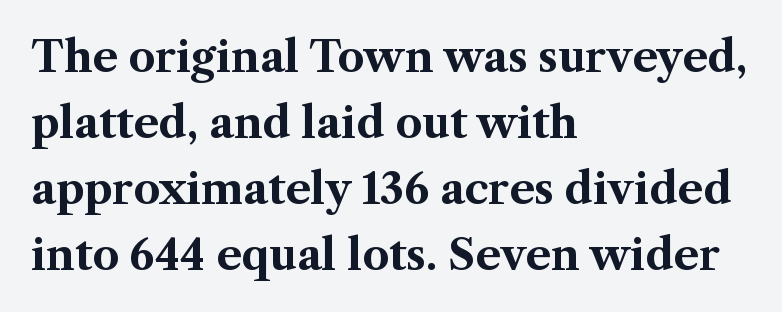
{"serif": "yes", "italic": "no", "bold": "yes", "weight": "bold", "width": "normal", "stroke_contrast": "medium", "x_height": "medium", "monospaced": "no", "underline": "no", "align": "left", "line_spacing": "normal", "line_spacing_ratio": 1.57, "letter_spacing": "normal", "letter_spacing_em": 0.0, "glyph_px": 42}
